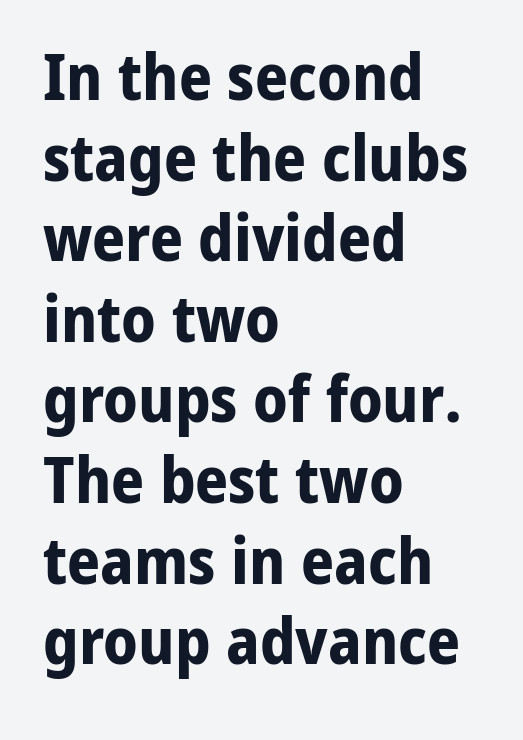
Posture: straight, roman, zero tilt. Clear beneath every line of the passage. Serifs: no, the terminals of the letterforms are clean. The gaps between neighbouring characters are ordinary and unremarkable. Do the characters align in a grid? No, the font is proportional.
